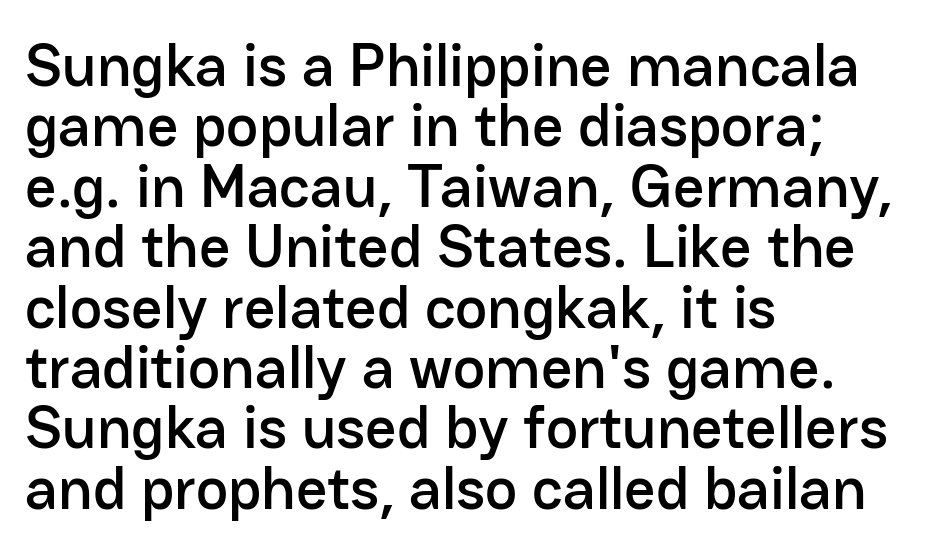
The image shows 61 px sans-serif type, upright; set left-aligned, tight line spacing (0.99x), normal letter spacing, not underlined; low stroke contrast and a medium x-height.
